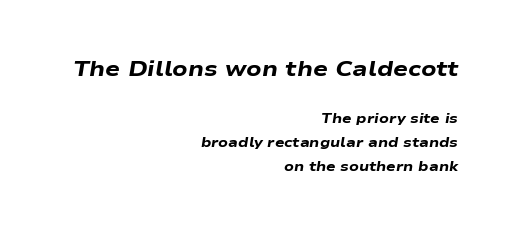
Q: Is the text bold? A: Yes.
Q: Is the text italic (slanted)? A: Yes, it leans right by about 9 degrees.
Q: Is the text underlined? A: No.
Q: How is the paragraph aligned? A: Right-aligned.
Q: Is the spacing between letters normal or unusually wide? A: Normal.
Q: Is the spacing between lines tight, normal or loose? A: Normal.
Q: Which block of text is set in a larger size, the first (top) or the second (bottom)? A: The first (top) one.
